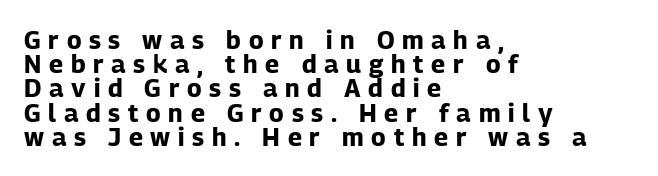
Glance below the letters and you will spot only blank space. The lettering stays uniformly vertical, giving the passage a roman look. The strokes are fattened all the way to bold. A classic flush-left, rag-right setting is used for this passage.
